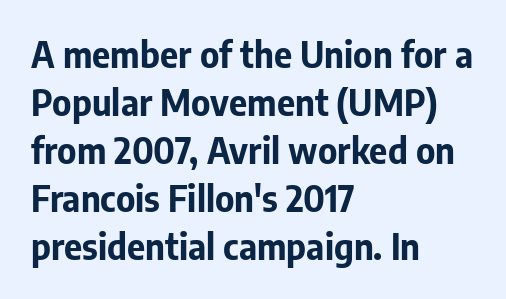
The image shows 35 px bold sans-serif type, upright; set left-aligned, normal line spacing (1.37x), normal letter spacing, not underlined; low stroke contrast and a medium x-height.
